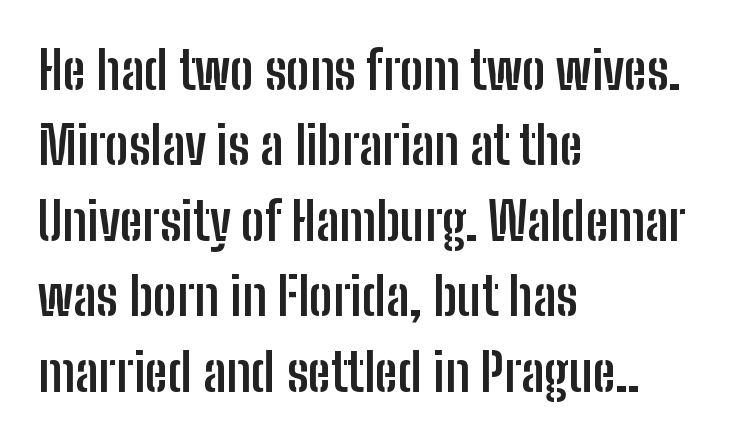
The image shows 52 px semibold, condensed sans-serif type, upright; set left-aligned, normal line spacing (1.45x), normal letter spacing, not underlined; low stroke contrast and a medium x-height.
